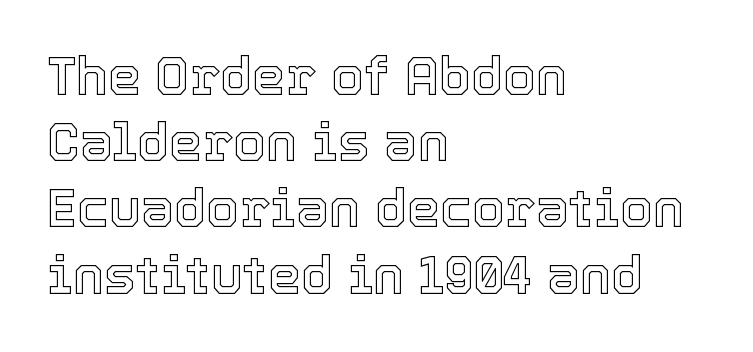
Q: Is the text italic (slanted)? A: No, it is upright.
Q: Is the text underlined? A: No.
Q: How is the paragraph aligned? A: Left-aligned.
Q: Is the spacing between letters normal or unusually wide? A: Normal.
Q: Is the spacing between lines tight, normal or loose? A: Normal.
Q: Width (condensed, normal, or wide)? A: Normal.
Q: x-height? A: Medium.
Q: Monospaced? A: No.
